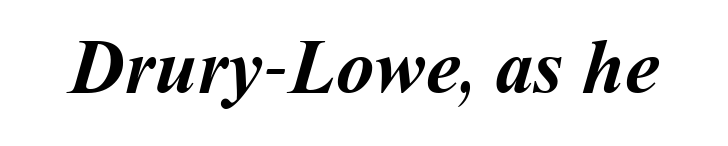
Q: Is the text bold? A: Yes.
Q: Is the text underlined? A: No.
Q: Is the spacing between letters normal or unusually wide? A: Normal.
Q: Width (condensed, normal, or wide)? A: Normal.
Q: Stroke contrast? A: Medium.
Q: x-height? A: Medium.
Q: Monospaced? A: No.
